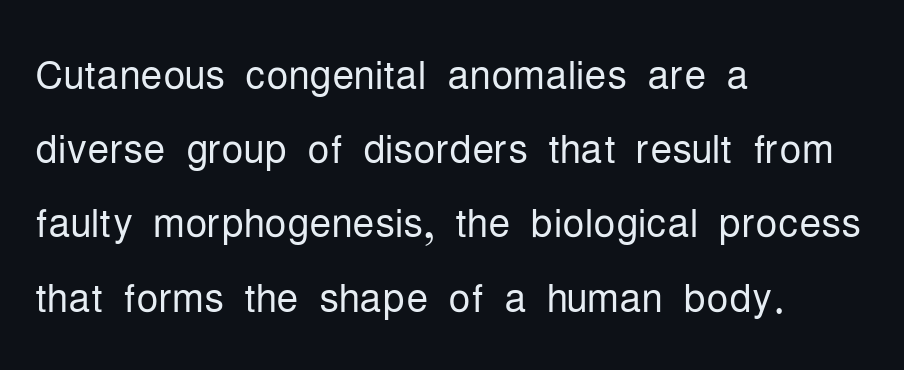
Q: Is the text bold? A: No.
Q: Is the text italic (slanted)? A: No, it is upright.
Q: Is the typeface a serif or a sans-serif typeface? A: Sans-serif.
Q: Is the text underlined? A: No.
Q: How is the paragraph aligned? A: Left-aligned.
Q: Is the spacing between letters normal or unusually wide? A: Normal.
Q: Is the spacing between lines tight, normal or loose? A: Normal.
Q: Width (condensed, normal, or wide)? A: Condensed.
Q: Stroke contrast? A: Low.
Q: x-height? A: Medium.
Q: Monospaced? A: No.
